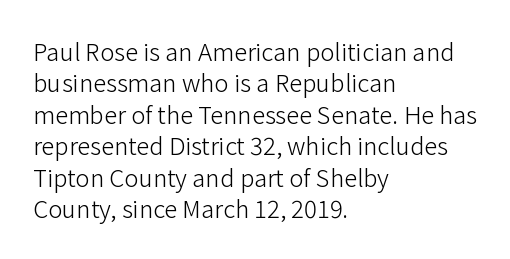
The image shows 24 px text type, upright; set left-aligned, normal line spacing (1.31x), normal letter spacing, not underlined.
